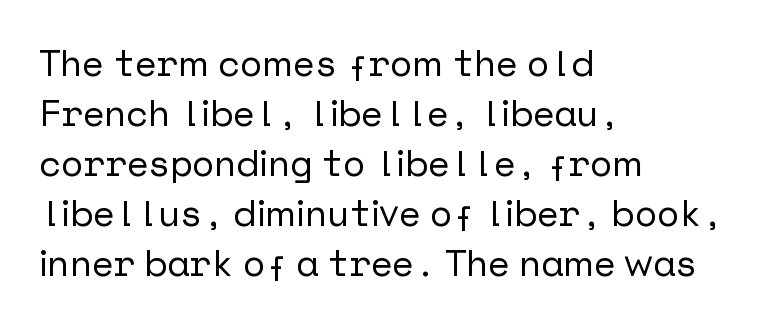
The image shows 37 px sans-serif type, upright; set left-aligned, normal line spacing (1.35x), normal letter spacing, not underlined; low stroke contrast and a medium x-height.
